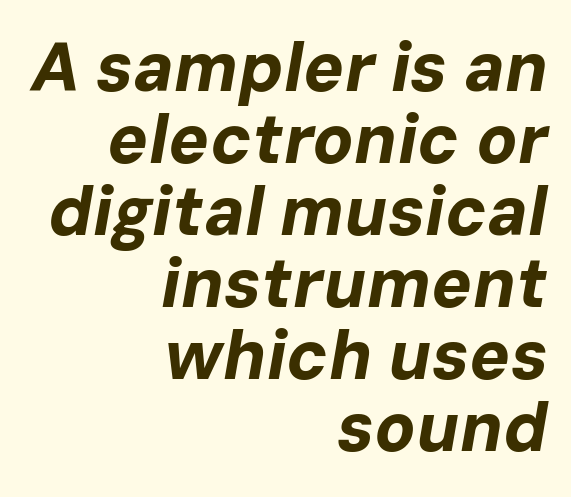
Visually the block forms a straight wall on the right and a jagged coastline on the left. The passage shown is typed in a proportional face where columns would drift. Letter spacing: default. Weight check: bold — yes, fully. Plain, unruled lines of type. The text carries the slant typical of an italic or oblique font.
